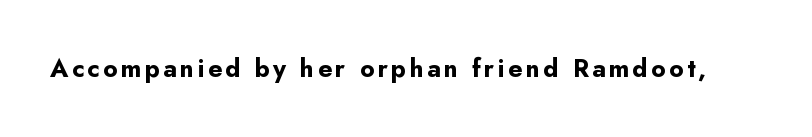
{"italic": "no", "bold": "yes", "underline": "no", "glyph_px": 25}
